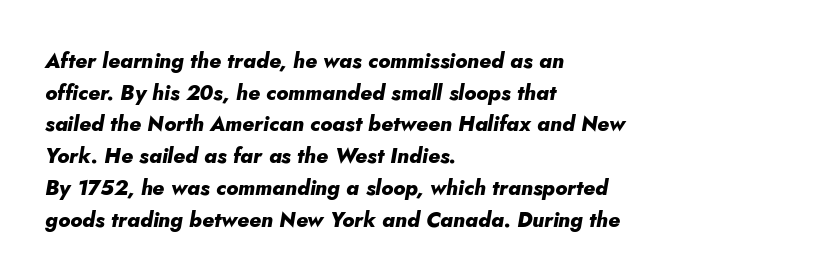
{"italic": "yes", "lean": "right", "slant_degrees": 10, "bold": "yes", "underline": "no", "align": "left", "line_spacing": "normal", "line_spacing_ratio": 1.51, "letter_spacing": "normal", "letter_spacing_em": 0.0, "glyph_px": 21}
